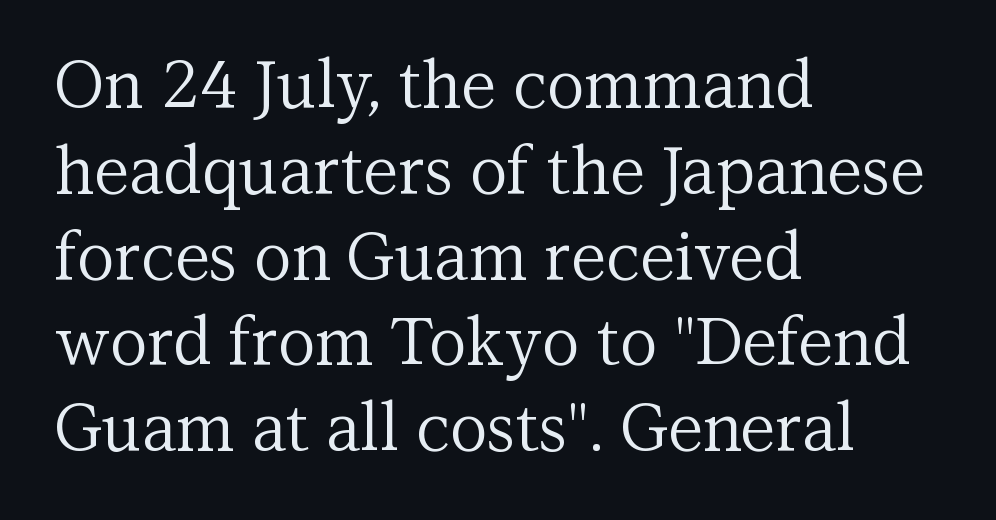
{"serif": "yes", "italic": "no", "bold": "no", "weight": "regular", "width": "normal", "stroke_contrast": "medium", "x_height": "medium", "monospaced": "no", "underline": "no", "align": "left", "line_spacing": "normal", "line_spacing_ratio": 1.32, "letter_spacing": "normal", "letter_spacing_em": 0.0, "glyph_px": 65}
